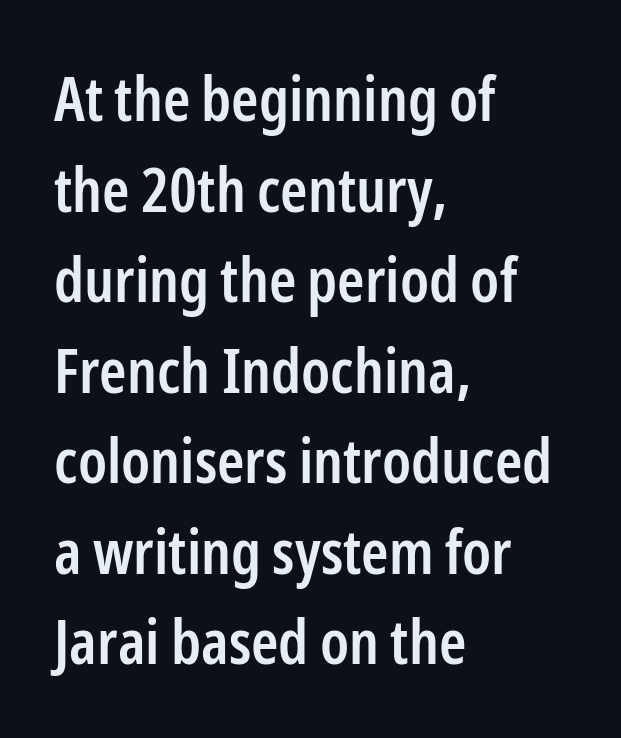
Q: Is the text bold? A: Semi-bold.
Q: Is the text italic (slanted)? A: No, it is upright.
Q: Is the typeface a serif or a sans-serif typeface? A: Sans-serif.
Q: Is the text underlined? A: No.
Q: How is the paragraph aligned? A: Left-aligned.
Q: Is the spacing between letters normal or unusually wide? A: Normal.
Q: Is the spacing between lines tight, normal or loose? A: Normal.
Q: Width (condensed, normal, or wide)? A: Condensed.
Q: Stroke contrast? A: Low.
Q: x-height? A: Medium.
Q: Monospaced? A: No.
